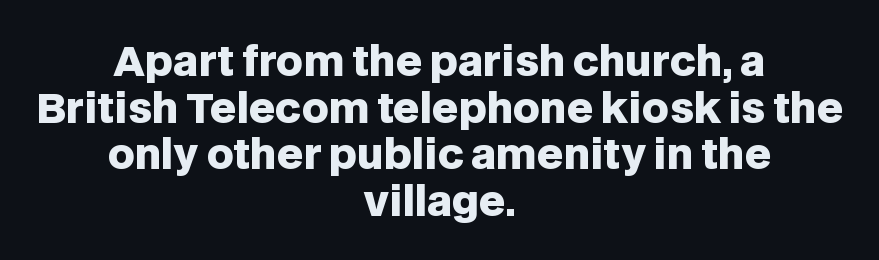
Q: Is the text bold? A: Yes.
Q: Is the text italic (slanted)? A: No, it is upright.
Q: Is the typeface a serif or a sans-serif typeface? A: Sans-serif.
Q: Is the text underlined? A: No.
Q: How is the paragraph aligned? A: Centered.
Q: Is the spacing between letters normal or unusually wide? A: Normal.
Q: Is the spacing between lines tight, normal or loose? A: Tight.
Q: Width (condensed, normal, or wide)? A: Normal.
Q: Stroke contrast? A: Low.
Q: x-height? A: Large.
Q: Monospaced? A: No.
